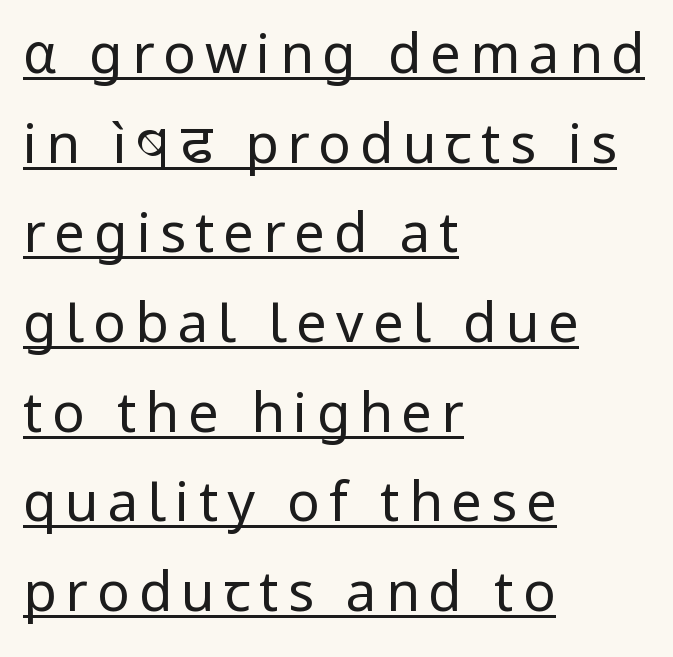
Q: Is the text bold? A: No.
Q: Is the text italic (slanted)? A: No, it is upright.
Q: Is the typeface a serif or a sans-serif typeface? A: Sans-serif.
Q: Is the text underlined? A: Yes.
Q: How is the paragraph aligned? A: Left-aligned.
Q: Is the spacing between lines tight, normal or loose? A: Normal.
Q: Width (condensed, normal, or wide)? A: Normal.
Q: Stroke contrast? A: Low.
Q: x-height? A: Medium.
Q: Monospaced? A: No.
